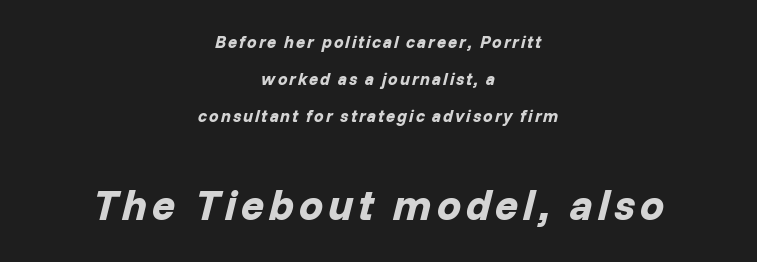
{"italic": "yes", "lean": "right", "slant_degrees": 14, "bold": "yes", "weight": "bold", "width": "normal", "stroke_contrast": "low", "x_height": "medium", "monospaced": "no", "underline": "no", "align": "center", "line_spacing": "loose", "line_spacing_ratio": 2.18, "larger_block": "second", "size_ratio": 2.53, "glyph_px": 43}
